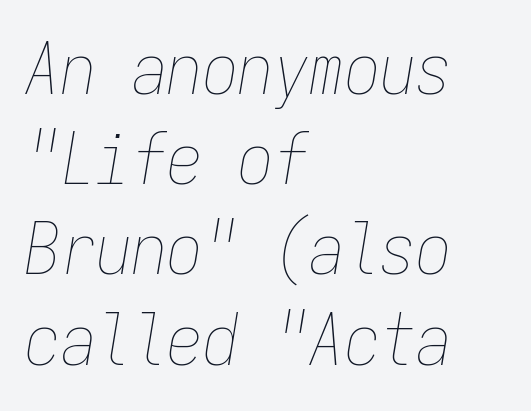
The image shows 71 px thin, condensed type, italic (leaning right), monospaced; set left-aligned, normal line spacing (1.27x), normal letter spacing, not underlined; low stroke contrast and a medium x-height.
